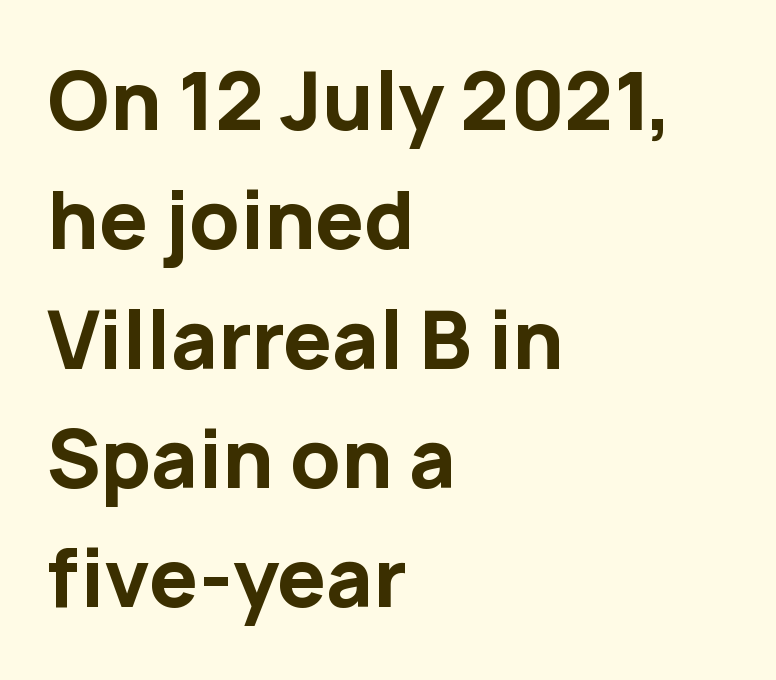
Q: Is the text bold? A: Yes.
Q: Is the text italic (slanted)? A: No, it is upright.
Q: Is the typeface a serif or a sans-serif typeface? A: Sans-serif.
Q: Is the text underlined? A: No.
Q: How is the paragraph aligned? A: Left-aligned.
Q: Is the spacing between letters normal or unusually wide? A: Normal.
Q: Is the spacing between lines tight, normal or loose? A: Normal.
Q: Width (condensed, normal, or wide)? A: Normal.
Q: Stroke contrast? A: Low.
Q: x-height? A: Medium.
Q: Monospaced? A: No.
